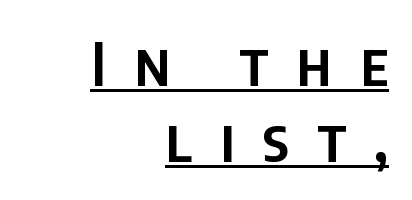
{"serif": "no", "italic": "no", "bold": "semi", "weight": "semibold", "width": "condensed", "stroke_contrast": "low", "x_height": "large", "monospaced": "no", "underline": "yes", "align": "right", "line_spacing": "normal", "line_spacing_ratio": 1.26, "letter_spacing": "wide", "letter_spacing_em": 0.47, "glyph_px": 60}
